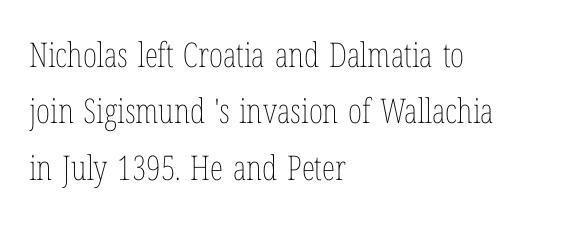
The image shows 34 px thin, condensed type, upright; set left-aligned, normal line spacing (1.66x), normal letter spacing, not underlined; low stroke contrast and a medium x-height.
